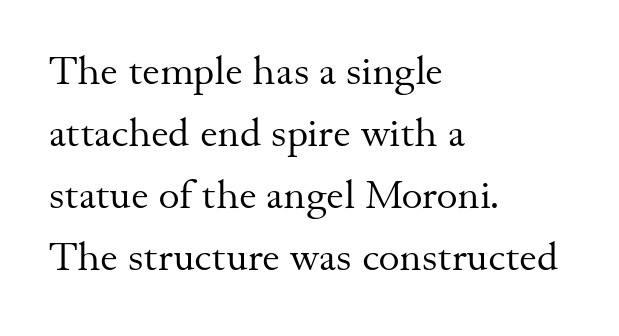
Q: Is the text bold? A: No.
Q: Is the text italic (slanted)? A: No, it is upright.
Q: Is the typeface a serif or a sans-serif typeface? A: Serif.
Q: Is the text underlined? A: No.
Q: How is the paragraph aligned? A: Left-aligned.
Q: Is the spacing between letters normal or unusually wide? A: Normal.
Q: Is the spacing between lines tight, normal or loose? A: Normal.
Q: Width (condensed, normal, or wide)? A: Normal.
Q: Stroke contrast? A: Medium.
Q: x-height? A: Small.
Q: Monospaced? A: No.
